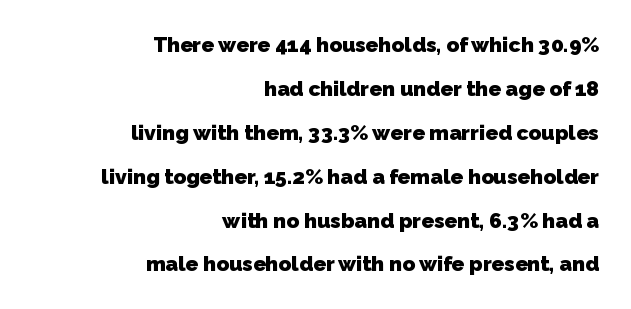
Is the letter spacing exaggerated? No — it looks like the ordinary default. A dark, heavy texture on the line: the type is bold. The passage shown stacks its lines with a broad gap. Reading down the block, your eye finds every line finishing at a fixed right position. Rule under the text: the space is simply empty.
